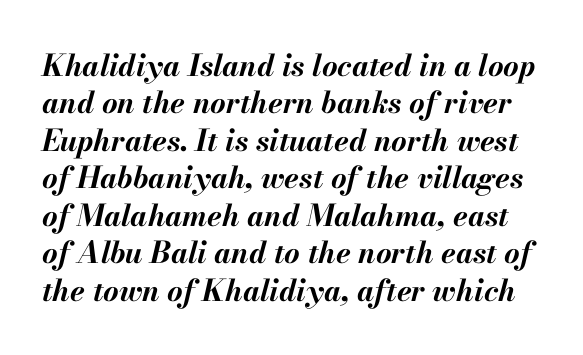
{"italic": "yes", "lean": "right", "slant_degrees": 13, "bold": "yes", "weight": "bold", "width": "normal", "stroke_contrast": "medium", "x_height": "small", "monospaced": "no", "underline": "no", "line_spacing": "normal", "line_spacing_ratio": 1.25, "letter_spacing": "normal", "letter_spacing_em": 0.0, "glyph_px": 30}
